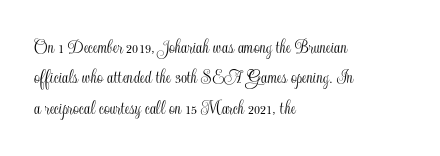
Q: Is the text italic (slanted)? A: Yes.
Q: Is the text underlined? A: No.
Q: How is the paragraph aligned? A: Left-aligned.
Q: Is the spacing between letters normal or unusually wide? A: Normal.
Q: Is the spacing between lines tight, normal or loose? A: Normal.
